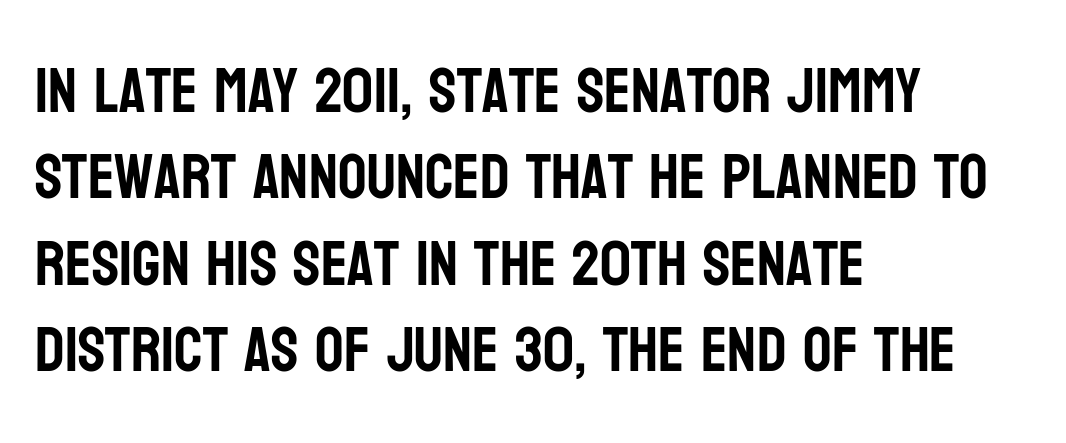
Q: Is the text italic (slanted)? A: No, it is upright.
Q: Is the typeface a serif or a sans-serif typeface? A: Sans-serif.
Q: Is the text underlined? A: No.
Q: How is the paragraph aligned? A: Left-aligned.
Q: Is the spacing between letters normal or unusually wide? A: Normal.
Q: Is the spacing between lines tight, normal or loose? A: Normal.
Q: Width (condensed, normal, or wide)? A: Condensed.
Q: Stroke contrast? A: Low.
Q: x-height? A: Large.
Q: Monospaced? A: No.
